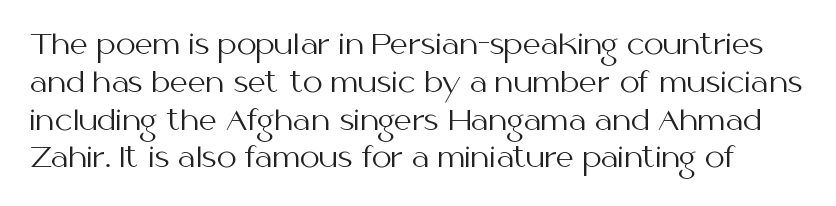
Q: Is the text bold? A: No.
Q: Is the text italic (slanted)? A: No, it is upright.
Q: Is the typeface a serif or a sans-serif typeface? A: Sans-serif.
Q: Is the text underlined? A: No.
Q: Is the spacing between letters normal or unusually wide? A: Normal.
Q: Is the spacing between lines tight, normal or loose? A: Normal.
Q: Width (condensed, normal, or wide)? A: Normal.
Q: Stroke contrast? A: Medium.
Q: x-height? A: Medium.
Q: Monospaced? A: No.
